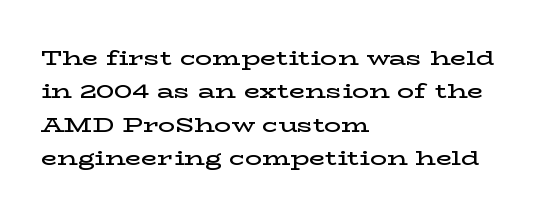
Q: Is the text bold? A: Semi-bold.
Q: Is the text italic (slanted)? A: No, it is upright.
Q: Is the text underlined? A: No.
Q: How is the paragraph aligned? A: Left-aligned.
Q: Is the spacing between letters normal or unusually wide? A: Normal.
Q: Is the spacing between lines tight, normal or loose? A: Normal.
